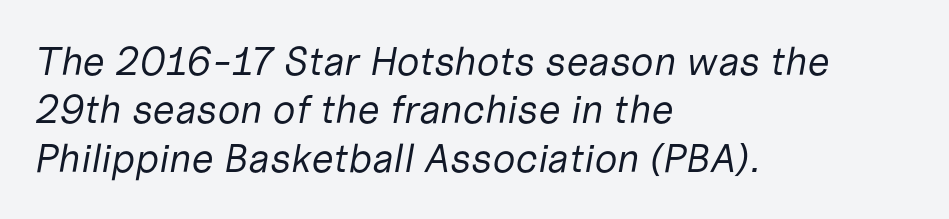
Do the characters align in a grid? No, the font is proportional. The specimen reads as italic at a glance. The zone under the glyphs is completely vacant. Reading down the block, your eye returns to a fixed left position each line. Characters follow at the spacing the type designer built in. Unbolded letterforms with no extra heft.
